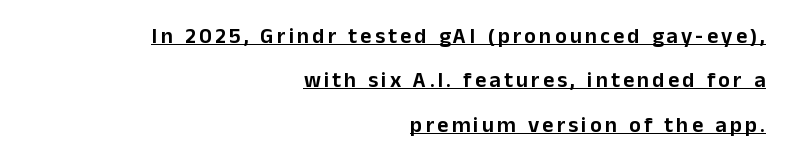
Q: Is the text italic (slanted)? A: No, it is upright.
Q: Is the text underlined? A: Yes.
Q: How is the paragraph aligned? A: Right-aligned.
Q: Is the spacing between lines tight, normal or loose? A: Loose.
